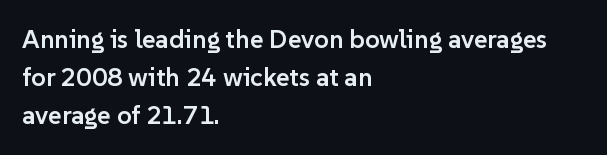
{"italic": "no", "bold": "semi", "underline": "no", "align": "left", "line_spacing": "normal", "line_spacing_ratio": 1.47, "letter_spacing": "normal", "letter_spacing_em": 0.0, "glyph_px": 26}
